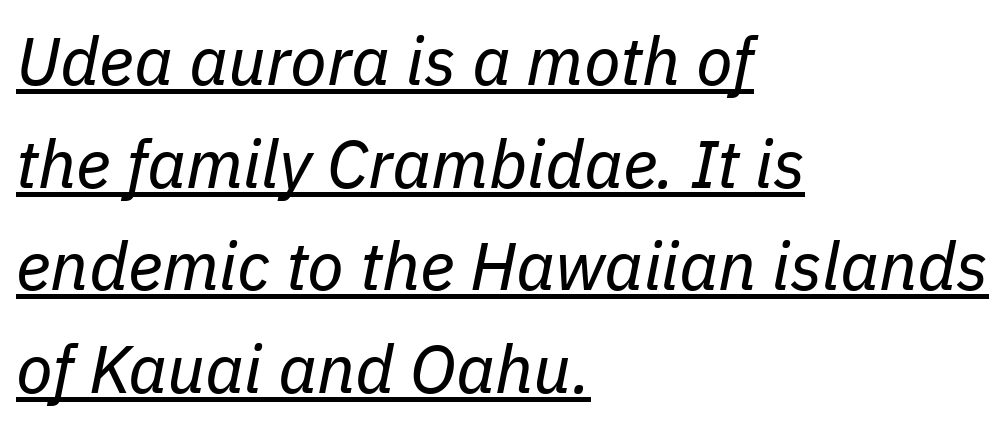
The passage shown is typed in a proportional face where columns would drift. Students, note that the glyphs here touch the page at normal intervals. Descenders here cross a horizontal rule under the line. Students, observe: this is what conventionally led text looks like.
